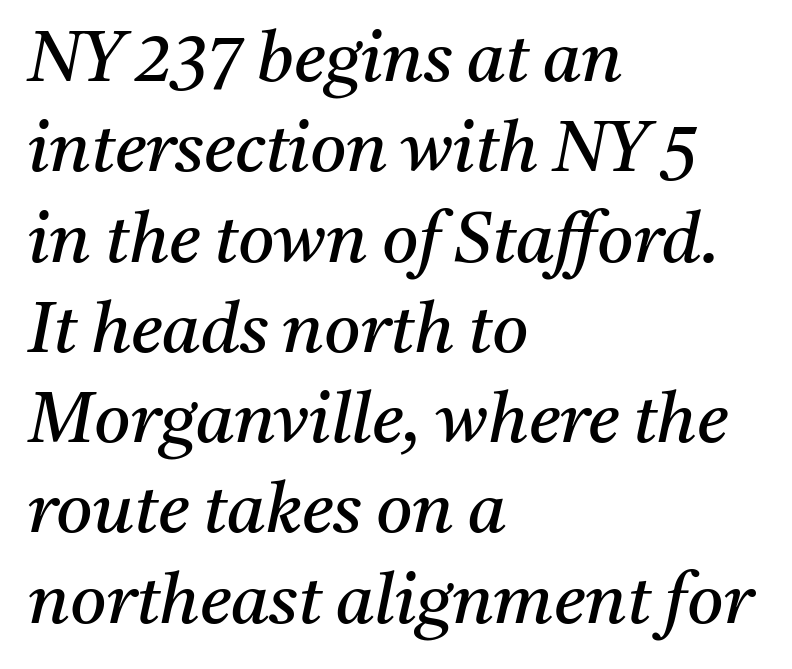
The image shows 70 px regular-weight serif type, italic (leaning right); set left-aligned, normal line spacing (1.29x), normal letter spacing, not underlined; medium stroke contrast and a medium x-height.
